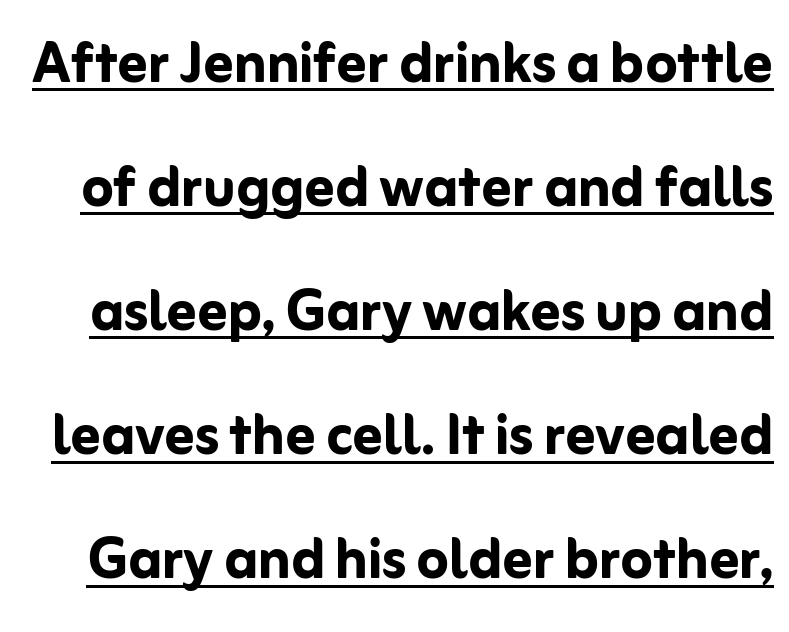
Q: Is the text bold? A: Yes.
Q: Is the text italic (slanted)? A: No, it is upright.
Q: Is the typeface a serif or a sans-serif typeface? A: Sans-serif.
Q: Is the text underlined? A: Yes.
Q: Is the spacing between letters normal or unusually wide? A: Normal.
Q: Is the spacing between lines tight, normal or loose? A: Normal.
Q: Width (condensed, normal, or wide)? A: Normal.
Q: Stroke contrast? A: Low.
Q: x-height? A: Medium.
Q: Monospaced? A: No.
